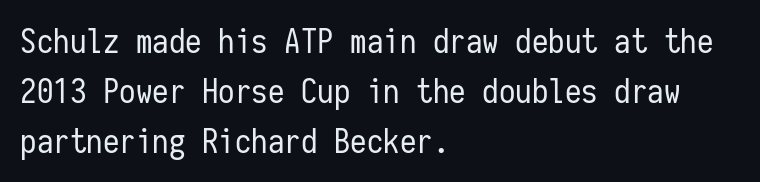
{"serif": "no", "italic": "no", "bold": "no", "weight": "regular", "width": "condensed", "stroke_contrast": "low", "x_height": "medium", "monospaced": "yes", "underline": "no", "align": "left", "line_spacing": "normal", "line_spacing_ratio": 1.51, "letter_spacing": "normal", "letter_spacing_em": 0.0, "glyph_px": 33}
